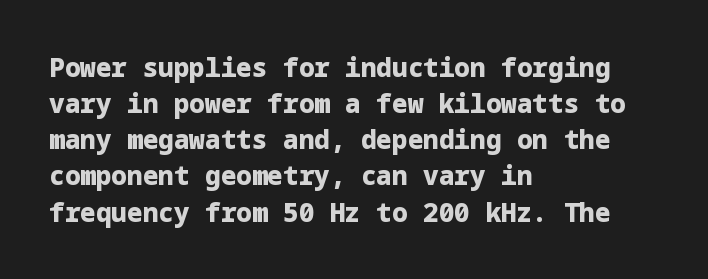
Q: Is the text bold? A: Yes.
Q: Is the text italic (slanted)? A: No, it is upright.
Q: Is the text underlined? A: No.
Q: How is the paragraph aligned? A: Left-aligned.
Q: Is the spacing between letters normal or unusually wide? A: Normal.
Q: Is the spacing between lines tight, normal or loose? A: Normal.
